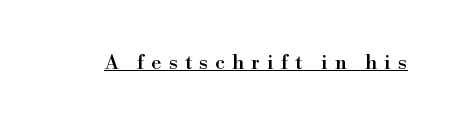
The passage shown has open, widely tracked lettering throughout. Underline: present. Notice how the stems are strictly vertical — no italics here.
